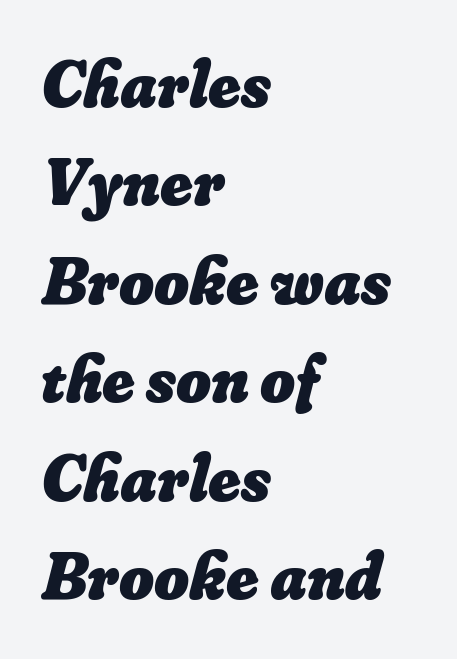
Q: Is the text bold? A: Yes.
Q: Is the text underlined? A: No.
Q: How is the paragraph aligned? A: Left-aligned.
Q: Is the spacing between letters normal or unusually wide? A: Normal.
Q: Is the spacing between lines tight, normal or loose? A: Normal.
Q: Width (condensed, normal, or wide)? A: Normal.
Q: Stroke contrast? A: Low.
Q: x-height? A: Small.
Q: Monospaced? A: No.
